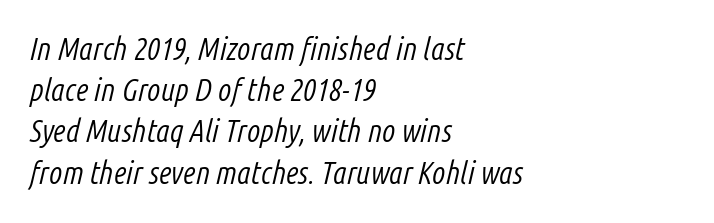
The image shows 31 px light, condensed type, italic (leaning right); set left-aligned, normal line spacing (1.33x), normal letter spacing, not underlined; low stroke contrast and a medium x-height.
